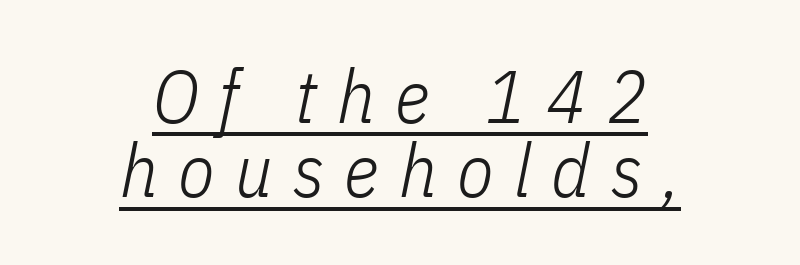
Q: Is the text bold? A: No.
Q: Is the text italic (slanted)? A: Yes, it leans right by about 11 degrees.
Q: Is the text underlined? A: Yes.
Q: How is the paragraph aligned? A: Centered.
Q: Is the spacing between letters normal or unusually wide? A: Unusually wide.
Q: Is the spacing between lines tight, normal or loose? A: Tight.
Q: Width (condensed, normal, or wide)? A: Condensed.
Q: Stroke contrast? A: Low.
Q: x-height? A: Medium.
Q: Monospaced? A: No.
